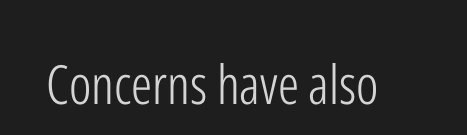
Q: Is the text bold? A: No.
Q: Is the text italic (slanted)? A: No, it is upright.
Q: Is the typeface a serif or a sans-serif typeface? A: Sans-serif.
Q: Is the text underlined? A: No.
Q: Is the spacing between letters normal or unusually wide? A: Normal.
Q: Width (condensed, normal, or wide)? A: Condensed.
Q: Stroke contrast? A: Low.
Q: x-height? A: Medium.
Q: Monospaced? A: No.
